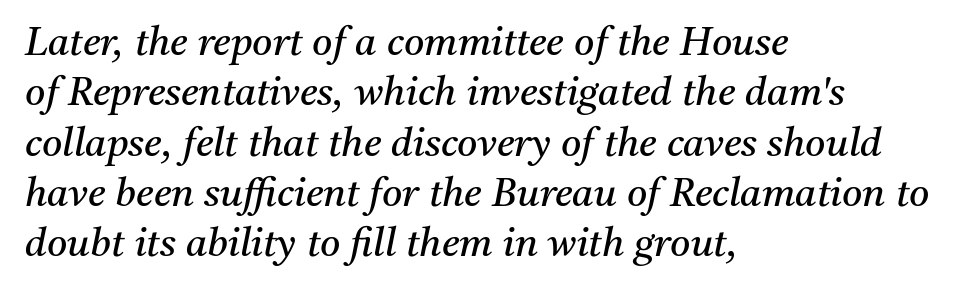
Classification — serif. The zone under the glyphs is completely vacant. The passage shown leans; its letterforms are oblique. A typesetter would call this proportional, since set widths differ per character. Vertical stems look standard width or narrower in stroke. The passage is arranged the way most books set body copy — flush left.
